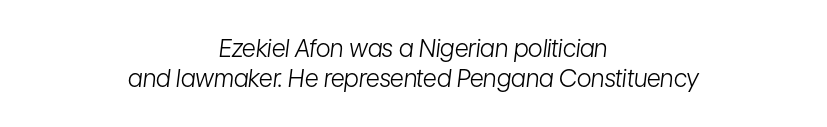
The image shows 24 px text type, italic (leaning right); set centered, normal line spacing (1.26x), normal letter spacing, not underlined.
